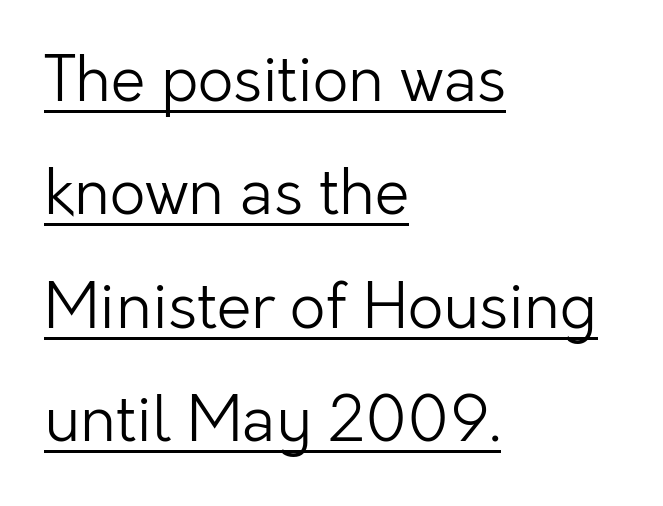
These lines were composed using upright roman letters. Ink coverage per letter is moderate at most. The line texture is even and compact thanks to regular tracking. A rule runs beneath these lines of type. These lines are rendered in a variable-pitch font.
